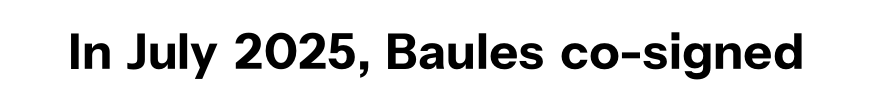
The image shows 51 px bold sans-serif type, upright; set normal letter spacing, not underlined; low stroke contrast and a medium x-height.
